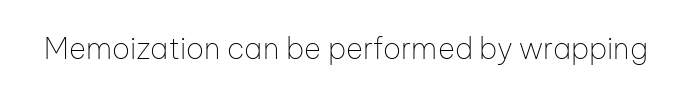
Letterform terminals end flat and unadorned throughout the passage. Standard letterfit; no display-style spreading of the glyphs. Looks like regular typesetting: each glyph gets only the width it needs. Stroke thickness stays within the range of a standard reading face or lighter. Letters rest on an invisible, unmarked baseline.
